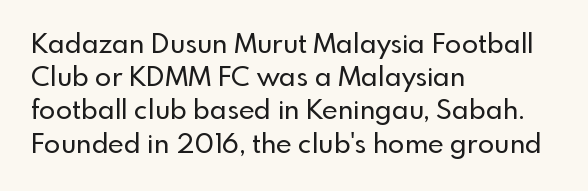
Every row of glyphs begins at an identical x-position on the left. These lines were composed using upright roman letters. Standard letterfit; no display-style spreading of the glyphs. The glyphs are unaccompanied by any horizontal stroke below them.
